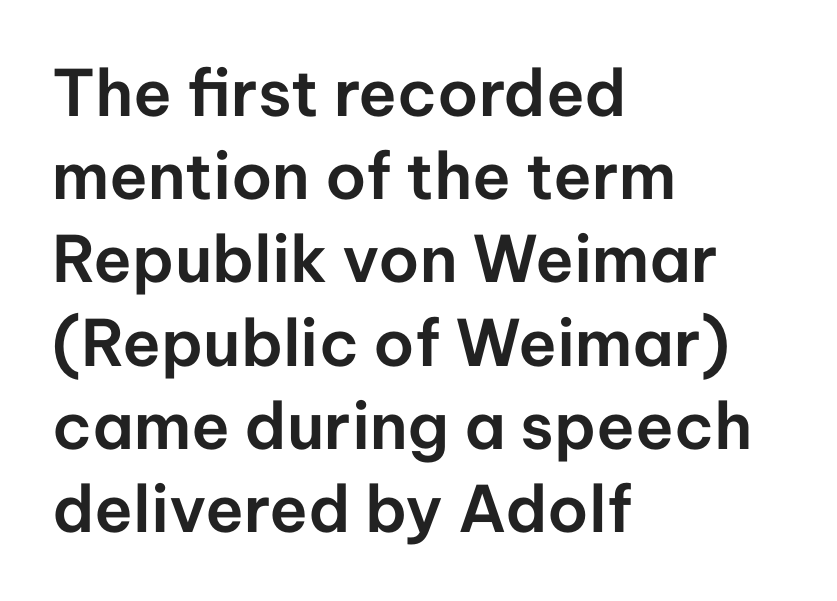
The image shows 64 px sans-serif type, upright; set left-aligned, normal line spacing (1.3x), normal letter spacing, not underlined; low stroke contrast and a medium x-height.
